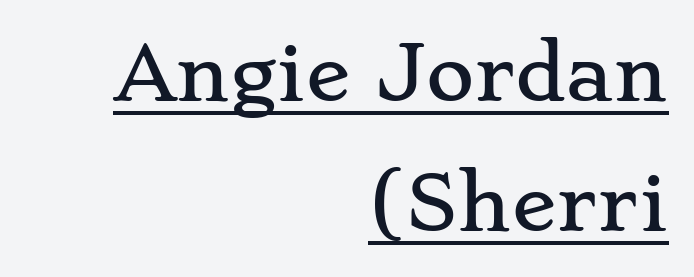
Does the type have serifs? Yes, each stem ends in a small foot. In terms of posture, this sample is upright. The lettering is marked with a stroke running underneath it. In CSS terms this would be text-align: right. The tracking reads as untouched default to a designer's eye. Do the characters align in a grid? No, the font is proportional.
